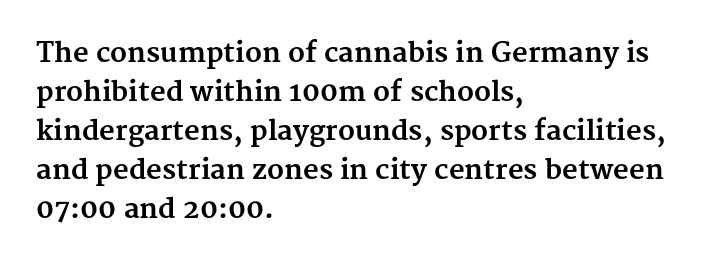
Line starts are locked; line ends wander. On the weight axis this lands at bold, roughly 700. Italic: no, the glyphs are upright roman. Glance below the letters and you will spot only blank space.
